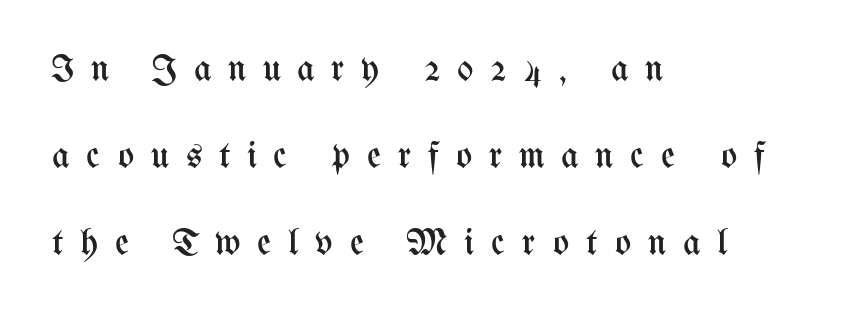
Q: Is the text bold? A: No.
Q: Is the text italic (slanted)? A: No, it is upright.
Q: Is the text underlined? A: No.
Q: How is the paragraph aligned? A: Left-aligned.
Q: Is the spacing between letters normal or unusually wide? A: Unusually wide.
Q: Is the spacing between lines tight, normal or loose? A: Loose.
Q: Width (condensed, normal, or wide)? A: Condensed.
Q: Stroke contrast? A: Medium.
Q: x-height? A: Medium.
Q: Monospaced? A: No.
